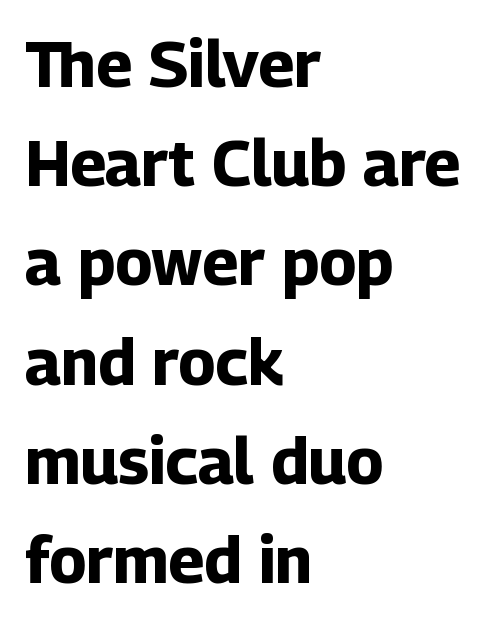
The image shows 64 px bold sans-serif type, upright; set left-aligned, normal line spacing (1.55x), normal letter spacing, not underlined; low stroke contrast and a medium x-height.
